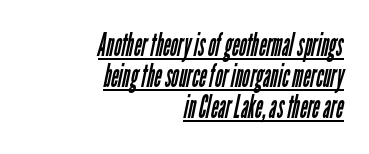
{"serif": "no", "bold": "no", "weight": "regular", "width": "condensed", "stroke_contrast": "low", "x_height": "medium", "monospaced": "no", "underline": "yes", "align": "right", "line_spacing": "tight", "line_spacing_ratio": 0.97, "letter_spacing": "normal", "letter_spacing_em": 0.0, "glyph_px": 32}
